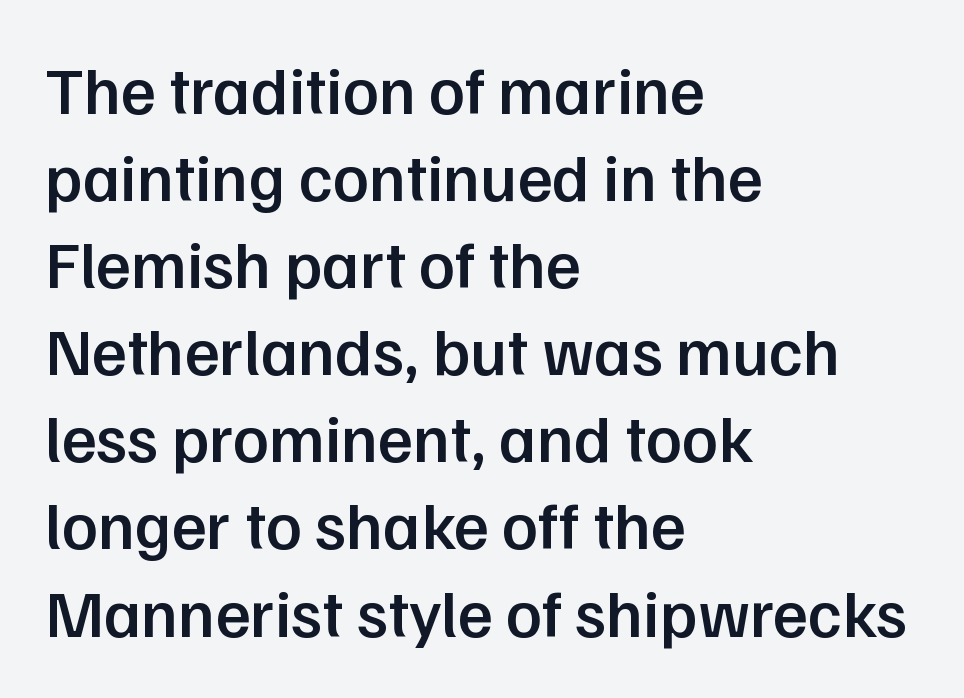
Q: Is the text bold? A: Semi-bold.
Q: Is the text italic (slanted)? A: No, it is upright.
Q: Is the typeface a serif or a sans-serif typeface? A: Sans-serif.
Q: Is the text underlined? A: No.
Q: How is the paragraph aligned? A: Left-aligned.
Q: Is the spacing between letters normal or unusually wide? A: Normal.
Q: Is the spacing between lines tight, normal or loose? A: Normal.
Q: Width (condensed, normal, or wide)? A: Normal.
Q: Stroke contrast? A: Low.
Q: x-height? A: Medium.
Q: Monospaced? A: No.
